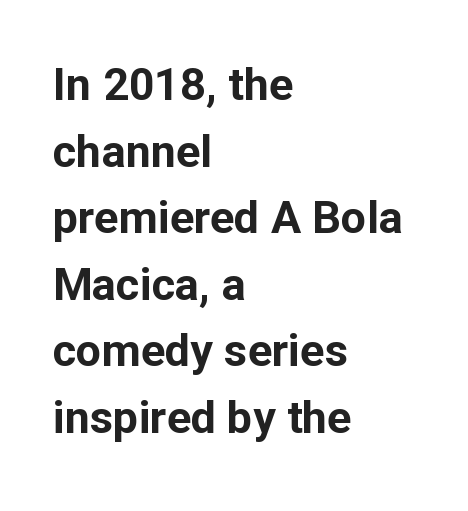
The image shows 45 px bold sans-serif type, upright; set left-aligned, normal line spacing (1.48x), normal letter spacing, not underlined; low stroke contrast and a medium x-height.
